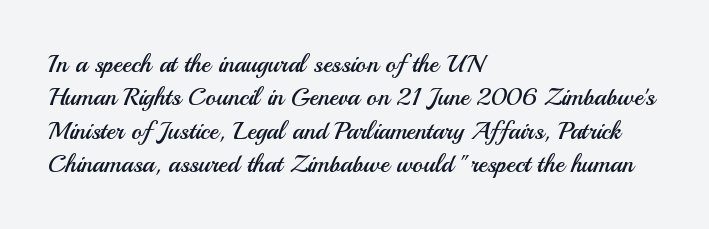
Clear beneath every line of the passage. Compared with typical paragraphs, the rows here are spaced about the same. The letters look calm and open, with moderate or lighter stems. Spacing between characters is what you'd get straight out of the box.
